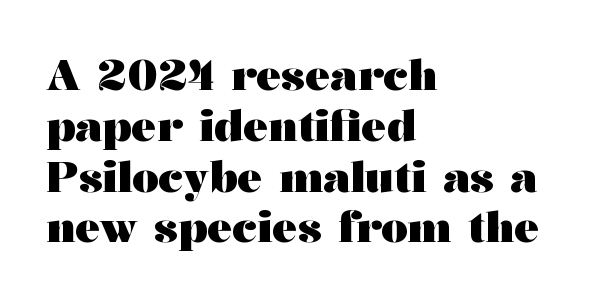
Q: Is the text bold? A: Yes.
Q: Is the text italic (slanted)? A: No, it is upright.
Q: Is the typeface a serif or a sans-serif typeface? A: Serif.
Q: Is the text underlined? A: No.
Q: How is the paragraph aligned? A: Left-aligned.
Q: Is the spacing between letters normal or unusually wide? A: Normal.
Q: Width (condensed, normal, or wide)? A: Wide.
Q: Stroke contrast? A: Medium.
Q: x-height? A: Medium.
Q: Monospaced? A: No.
